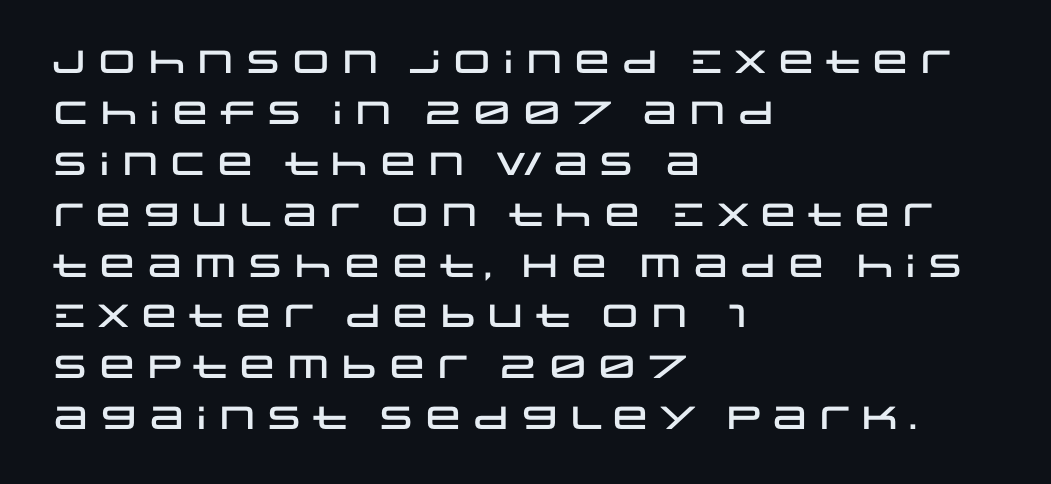
{"serif": "no", "italic": "no", "width": "wide", "stroke_contrast": "low", "x_height": "large", "monospaced": "no", "underline": "no", "align": "left", "line_spacing": "normal", "line_spacing_ratio": 1.59, "letter_spacing": "normal", "letter_spacing_em": 0.0, "glyph_px": 32}
